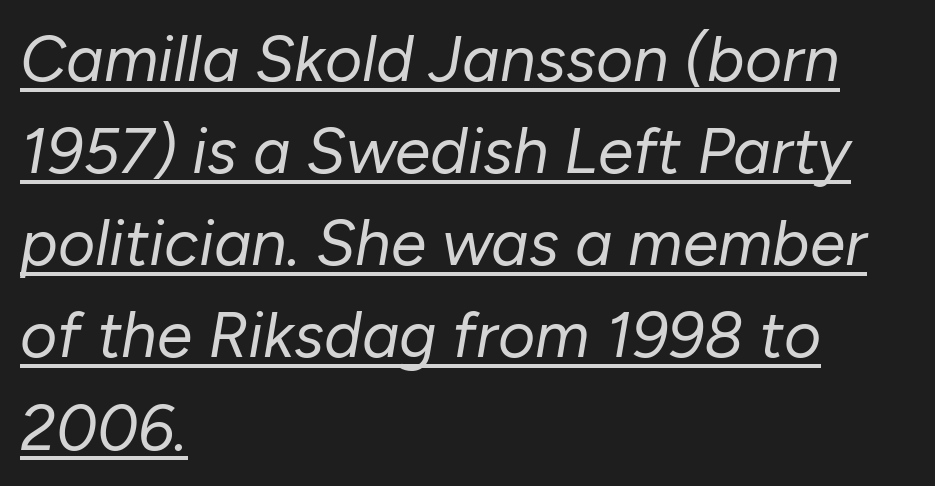
These glyphs show unthickened strokes, regular width or finer. Character widths vary here, with narrow letters taking less room than wide ones. A typesetter would call this leading conventional body-copy spacing. Notice how the passage keeps a crisp vertical edge on the left only.
